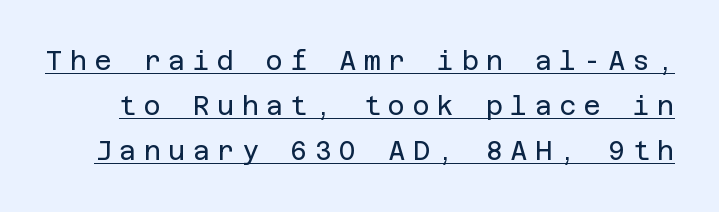
Q: Is the text bold? A: No.
Q: Is the text italic (slanted)? A: No, it is upright.
Q: Is the text underlined? A: Yes.
Q: Is the spacing between letters normal or unusually wide? A: Unusually wide.
